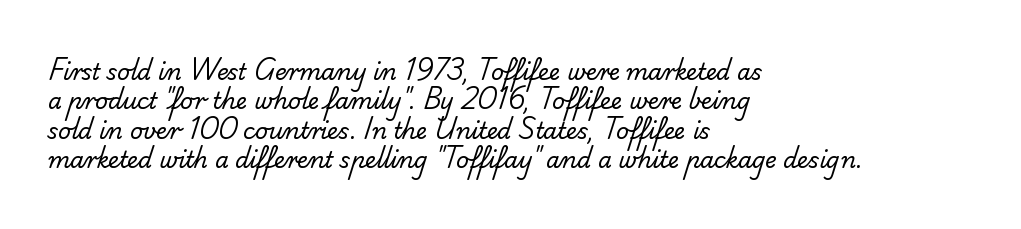
The rendering uses a moderate line-height, typical for paragraphs. Nothing heavy about these letters — not bold at all. In CSS terms this would be text-align: left. No extra tracking has been applied to these lines.
